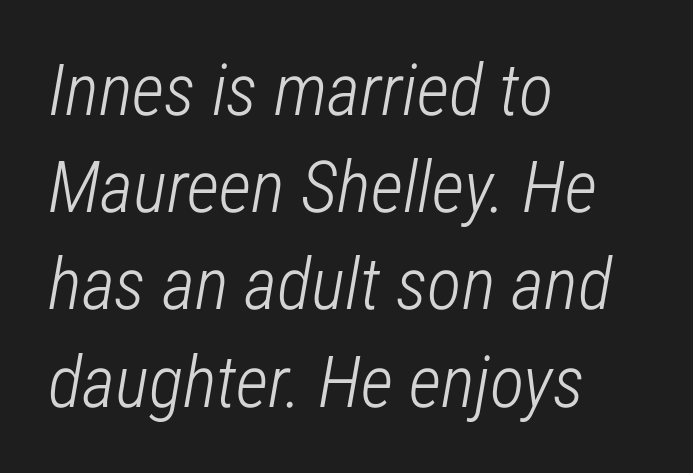
If you measured baseline to baseline, you'd find a middling distance. The letterforms sit at book weight or below. The letters advance in unequal steps, a hallmark of proportional type. Does the copy run flush right? No — it runs flush left.
